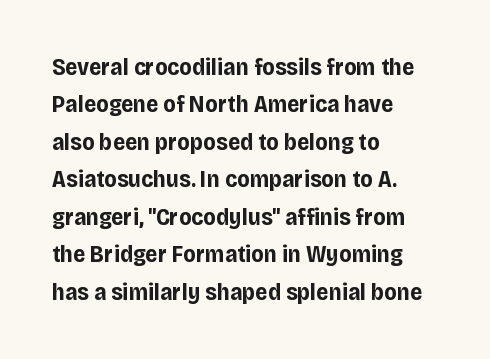
{"italic": "no", "bold": "yes", "underline": "no", "align": "left", "line_spacing": "normal", "line_spacing_ratio": 1.56, "letter_spacing": "normal", "letter_spacing_em": 0.0, "glyph_px": 24}
